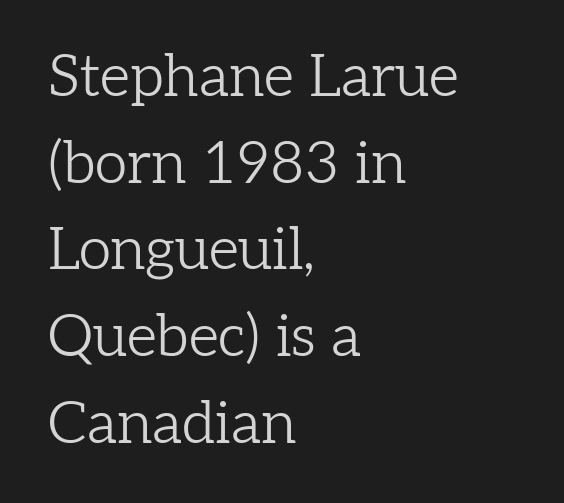
{"serif": "yes", "italic": "no", "bold": "no", "weight": "light", "width": "normal", "stroke_contrast": "low", "x_height": "medium", "monospaced": "no", "underline": "no", "align": "left", "line_spacing": "normal", "line_spacing_ratio": 1.47, "letter_spacing": "normal", "letter_spacing_em": 0.0, "glyph_px": 59}
